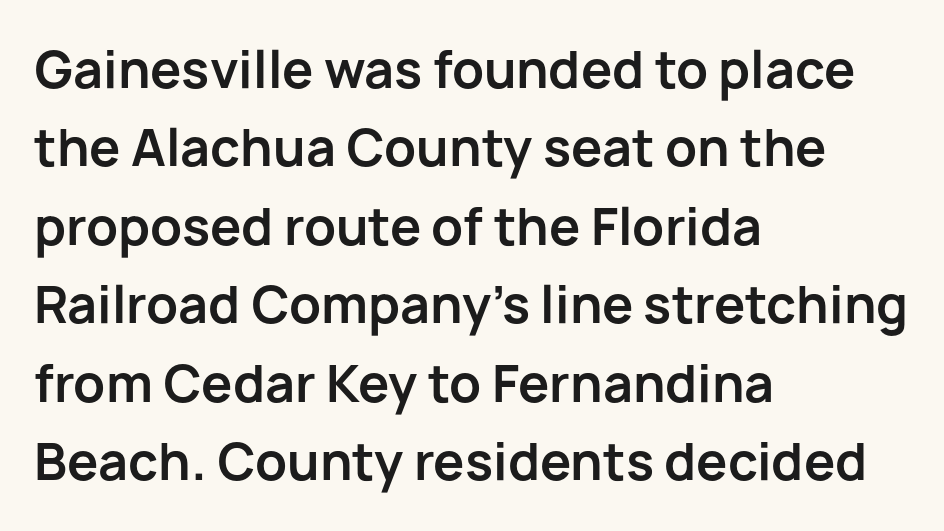
Q: Is the text bold? A: Yes.
Q: Is the text italic (slanted)? A: No, it is upright.
Q: Is the typeface a serif or a sans-serif typeface? A: Sans-serif.
Q: Is the text underlined? A: No.
Q: How is the paragraph aligned? A: Left-aligned.
Q: Is the spacing between letters normal or unusually wide? A: Normal.
Q: Is the spacing between lines tight, normal or loose? A: Normal.
Q: Width (condensed, normal, or wide)? A: Normal.
Q: Stroke contrast? A: Low.
Q: x-height? A: Medium.
Q: Monospaced? A: No.
